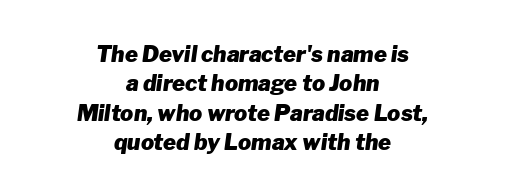
{"italic": "yes", "lean": "right", "slant_degrees": 8, "bold": "yes", "underline": "no", "align": "center", "line_spacing": "normal", "line_spacing_ratio": 1.33, "letter_spacing": "normal", "letter_spacing_em": 0.0, "glyph_px": 22}
